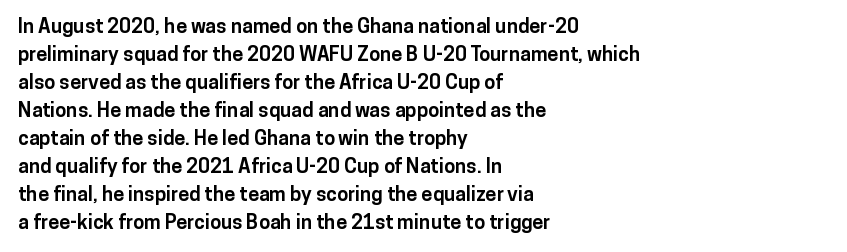
{"italic": "no", "bold": "yes", "underline": "no", "align": "left", "line_spacing": "normal", "line_spacing_ratio": 1.4, "letter_spacing": "normal", "letter_spacing_em": 0.0, "glyph_px": 20}
